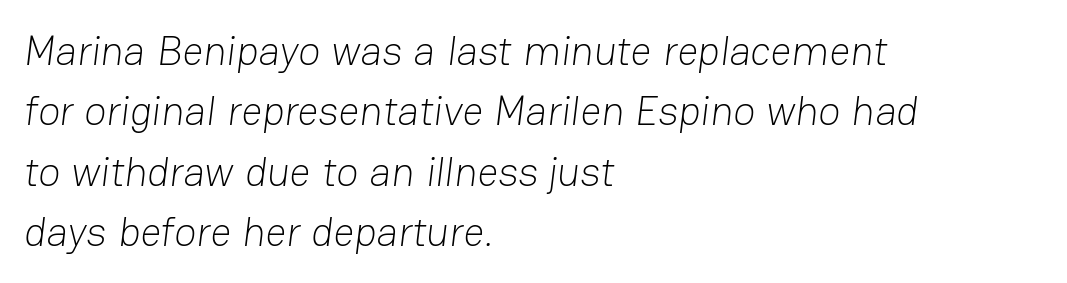
Horizontal bands of white between lines are of average thickness. This sample has the flowing, uneven cadence of proportional lettering. Short note: letters normally spaced. The designer went with a sans here, leaving each stem footless. Weight: regular or lighter. Descender tails drop into unmarked territory.
